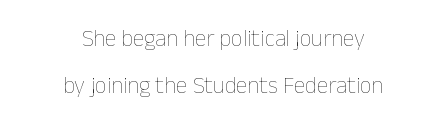
The image shows 23 px text type, upright; set centered, loose line spacing (2.03x), normal letter spacing, not underlined.
